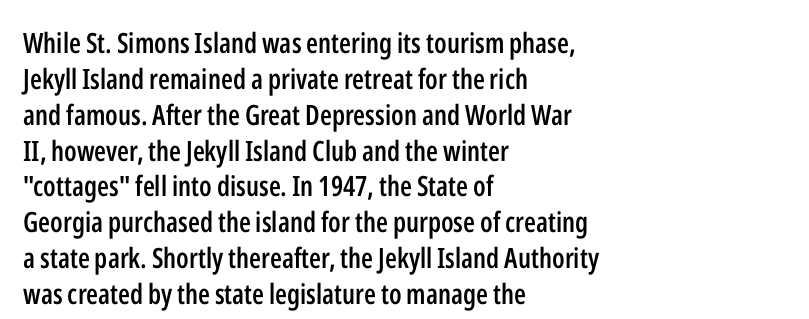
Q: Is the text bold? A: Semi-bold.
Q: Is the text italic (slanted)? A: No, it is upright.
Q: Is the typeface a serif or a sans-serif typeface? A: Sans-serif.
Q: Is the text underlined? A: No.
Q: How is the paragraph aligned? A: Left-aligned.
Q: Is the spacing between letters normal or unusually wide? A: Normal.
Q: Is the spacing between lines tight, normal or loose? A: Normal.
Q: Width (condensed, normal, or wide)? A: Condensed.
Q: Stroke contrast? A: Low.
Q: x-height? A: Medium.
Q: Monospaced? A: No.
